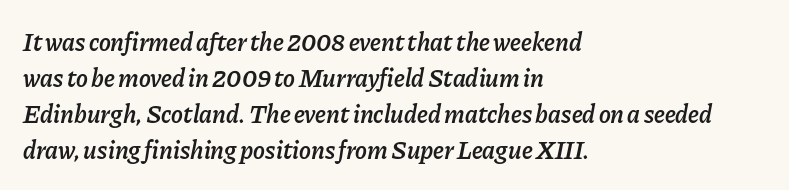
Observe the lean: these are italic letterforms. Its strokes are somewhat broadened, the hallmark of semibold type. Lines of text with bare space underneath. The lines in this sample share a left origin and differ only in where they stop.
